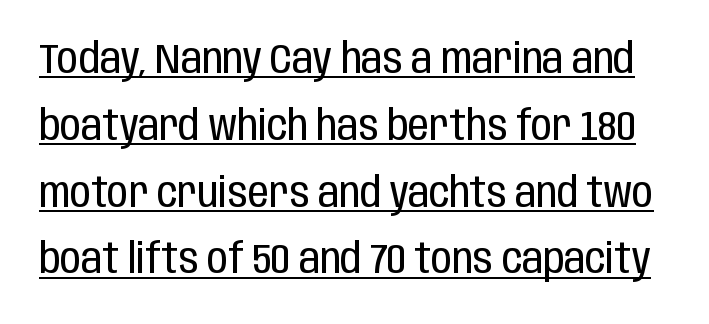
Q: Is the text bold? A: No.
Q: Is the text italic (slanted)? A: No, it is upright.
Q: Is the typeface a serif or a sans-serif typeface? A: Sans-serif.
Q: Is the text underlined? A: Yes.
Q: Is the spacing between letters normal or unusually wide? A: Normal.
Q: Is the spacing between lines tight, normal or loose? A: Normal.
Q: Width (condensed, normal, or wide)? A: Condensed.
Q: Stroke contrast? A: Low.
Q: x-height? A: Large.
Q: Monospaced? A: No.
